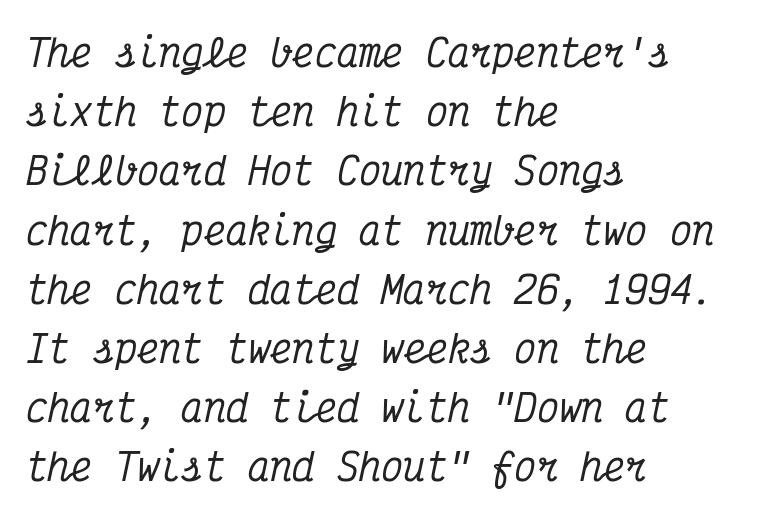
Q: Is the text italic (slanted)? A: Yes, it leans right by about 12 degrees.
Q: Is the typeface a serif or a sans-serif typeface? A: Serif.
Q: Is the text underlined? A: No.
Q: How is the paragraph aligned? A: Left-aligned.
Q: Is the spacing between letters normal or unusually wide? A: Normal.
Q: Is the spacing between lines tight, normal or loose? A: Normal.
Q: Width (condensed, normal, or wide)? A: Condensed.
Q: Stroke contrast? A: Medium.
Q: x-height? A: Medium.
Q: Monospaced? A: Yes.
